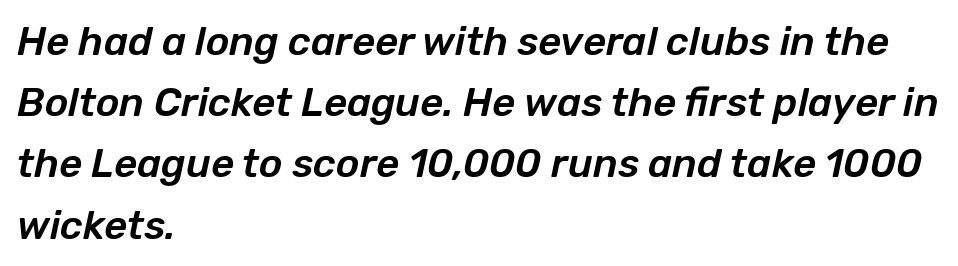
{"italic": "yes", "lean": "right", "slant_degrees": 12, "width": "normal", "stroke_contrast": "low", "x_height": "medium", "monospaced": "no", "underline": "no", "align": "left", "line_spacing": "normal", "line_spacing_ratio": 1.53, "letter_spacing": "normal", "letter_spacing_em": 0.0, "glyph_px": 40}
